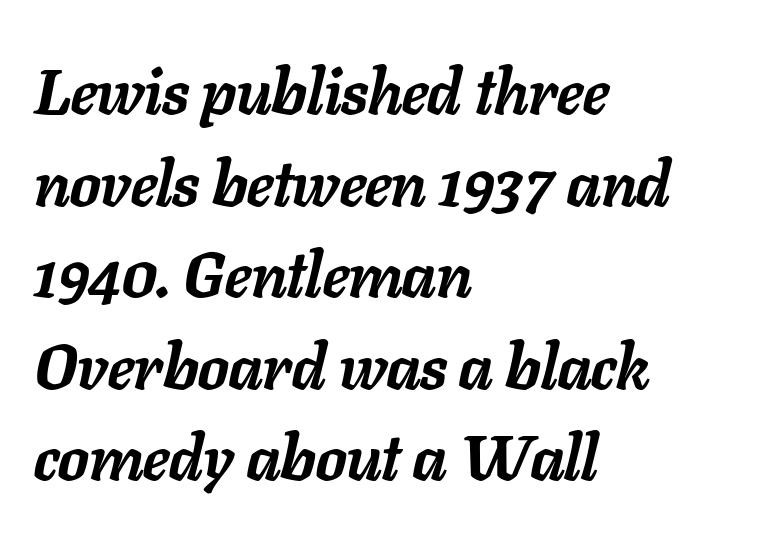
Proportional: the letters do not fall into vertical columns. Bare-footed words on every line. Does extra space separate the letters? No, they use regular spacing. The paragraph has a hard left edge and a soft right edge.
